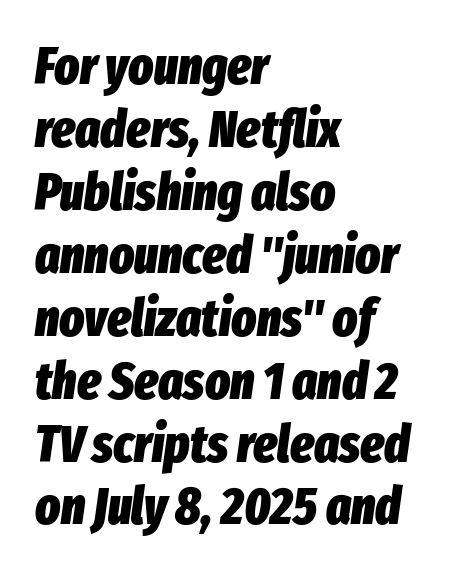
{"italic": "yes", "lean": "right", "slant_degrees": 8, "bold": "yes", "weight": "heavy", "width": "condensed", "stroke_contrast": "low", "x_height": "medium", "monospaced": "no", "underline": "no", "align": "left", "line_spacing_ratio": 1.21, "letter_spacing": "normal", "letter_spacing_em": 0.0, "glyph_px": 52}
